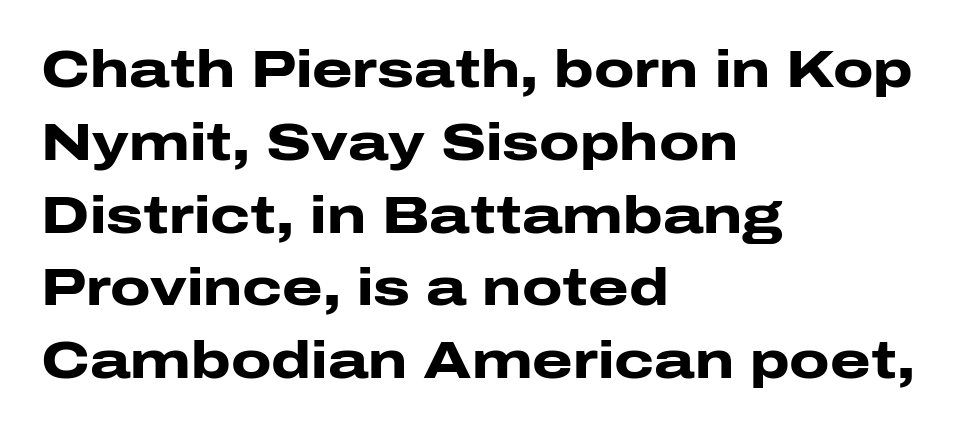
{"serif": "no", "italic": "no", "bold": "yes", "weight": "heavy", "width": "wide", "stroke_contrast": "low", "x_height": "medium", "monospaced": "no", "underline": "no", "align": "left", "line_spacing": "normal", "line_spacing_ratio": 1.4, "letter_spacing": "normal", "letter_spacing_em": 0.0, "glyph_px": 52}
